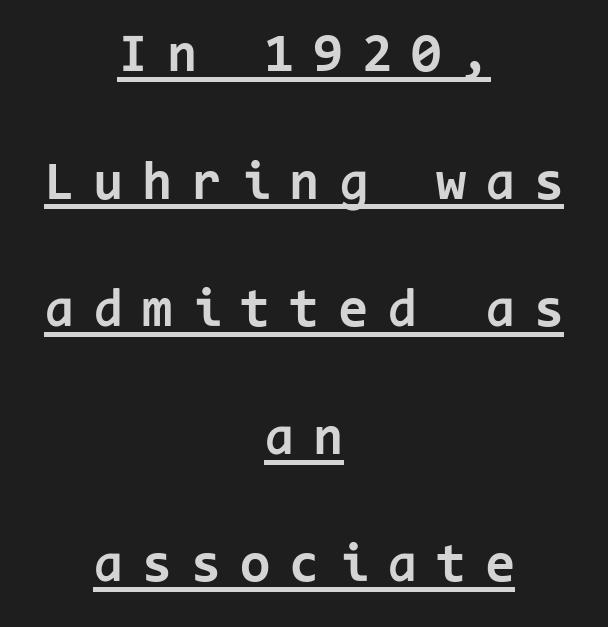
The image shows 55 px bold sans-serif type, upright, monospaced; set centered, loose line spacing (2.32x), unusually wide letter spacing (+0.34 em), underlined; low stroke contrast and a medium x-height.
